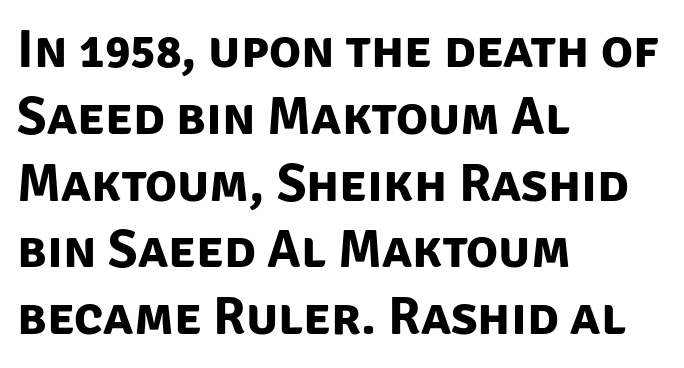
{"serif": "no", "bold": "yes", "weight": "bold", "width": "normal", "stroke_contrast": "low", "x_height": "large", "monospaced": "no", "underline": "no", "align": "left", "line_spacing": "normal", "line_spacing_ratio": 1.26, "letter_spacing": "normal", "letter_spacing_em": 0.0, "glyph_px": 53}
